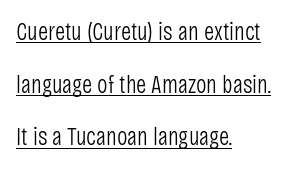
{"italic": "no", "bold": "no", "underline": "yes", "align": "left", "line_spacing": "loose", "line_spacing_ratio": 2.11, "letter_spacing": "normal", "letter_spacing_em": 0.0, "glyph_px": 25}
